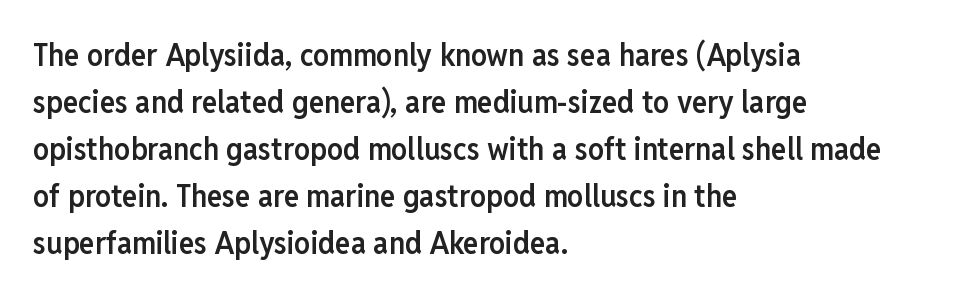
In terms of posture, this sample is upright. All the whitespace from short lines collects on the right. Underlining? Definitely not there. In terms of letterform style, serifs are entirely absent.
